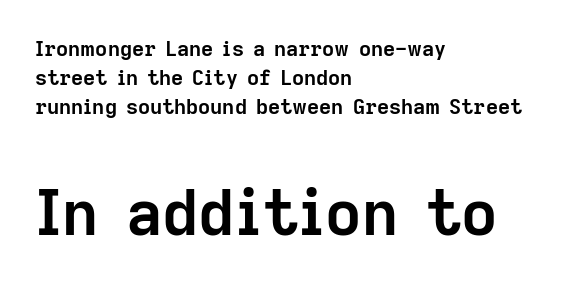
Q: Is the text bold? A: Yes.
Q: Is the text italic (slanted)? A: No, it is upright.
Q: Is the typeface a serif or a sans-serif typeface? A: Sans-serif.
Q: Is the text underlined? A: No.
Q: How is the paragraph aligned? A: Left-aligned.
Q: Is the spacing between letters normal or unusually wide? A: Normal.
Q: Is the spacing between lines tight, normal or loose? A: Normal.
Q: Which block of text is set in a larger size, the first (top) or the second (bottom)? A: The second (bottom) one.
Q: Width (condensed, normal, or wide)? A: Normal.
Q: Stroke contrast? A: Low.
Q: x-height? A: Medium.
Q: Monospaced? A: No.
